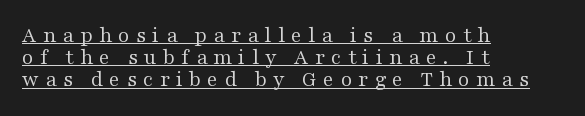
{"italic": "no", "bold": "no", "underline": "yes", "align": "left", "line_spacing": "tight", "line_spacing_ratio": 1.01, "letter_spacing": "wide", "letter_spacing_em": 0.28, "glyph_px": 22}
